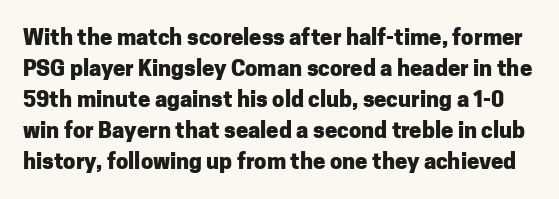
{"italic": "no", "bold": "yes", "underline": "no", "line_spacing": "normal", "line_spacing_ratio": 1.41, "letter_spacing": "normal", "letter_spacing_em": 0.0, "glyph_px": 22}
